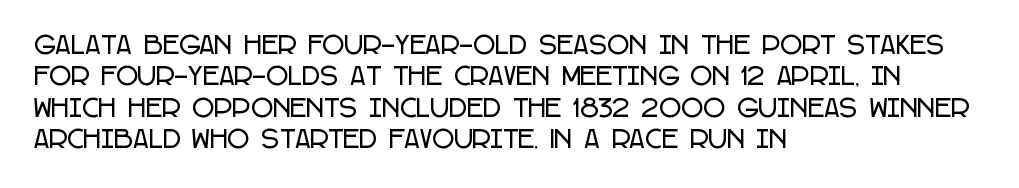
{"italic": "no", "underline": "no", "align": "left", "line_spacing": "normal", "line_spacing_ratio": 1.31, "letter_spacing": "normal", "letter_spacing_em": 0.0, "glyph_px": 24}
